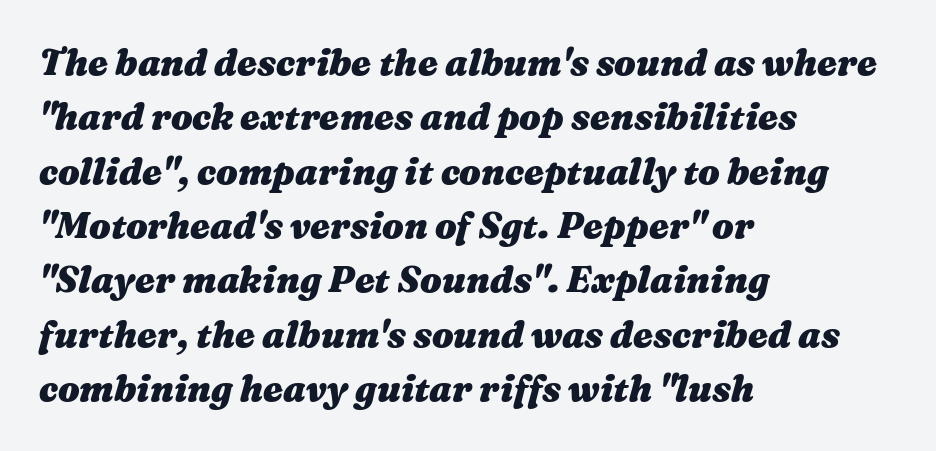
Q: Is the text bold? A: Yes.
Q: Is the text italic (slanted)? A: Yes, it leans right by about 16 degrees.
Q: Is the text underlined? A: No.
Q: How is the paragraph aligned? A: Left-aligned.
Q: Is the spacing between letters normal or unusually wide? A: Normal.
Q: Is the spacing between lines tight, normal or loose? A: Normal.
Q: Width (condensed, normal, or wide)? A: Wide.
Q: Stroke contrast? A: Medium.
Q: x-height? A: Medium.
Q: Monospaced? A: No.
